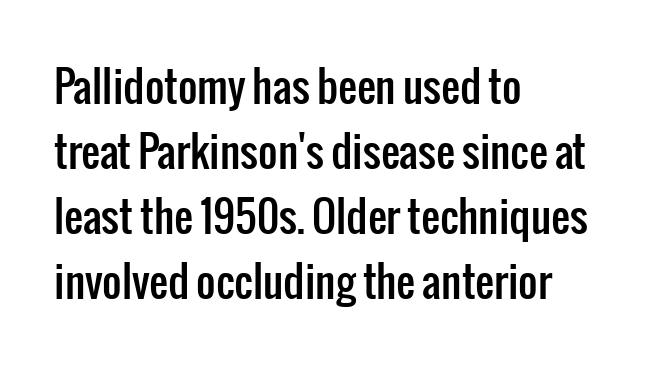
{"serif": "no", "italic": "no", "width": "condensed", "stroke_contrast": "low", "x_height": "medium", "monospaced": "no", "underline": "no", "align": "left", "line_spacing": "normal", "line_spacing_ratio": 1.55, "letter_spacing": "normal", "letter_spacing_em": 0.0, "glyph_px": 42}
